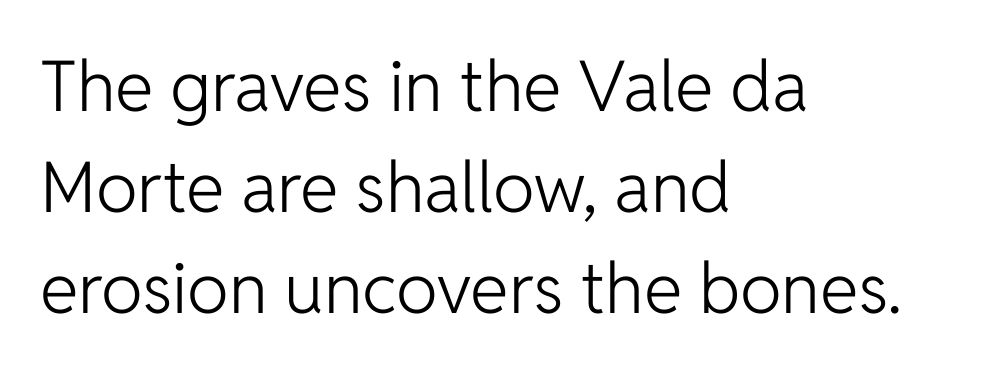
{"serif": "no", "italic": "no", "bold": "no", "weight": "light", "width": "normal", "stroke_contrast": "low", "x_height": "medium", "monospaced": "no", "underline": "no", "align": "left", "line_spacing": "normal", "line_spacing_ratio": 1.44, "letter_spacing": "normal", "letter_spacing_em": 0.0, "glyph_px": 70}
